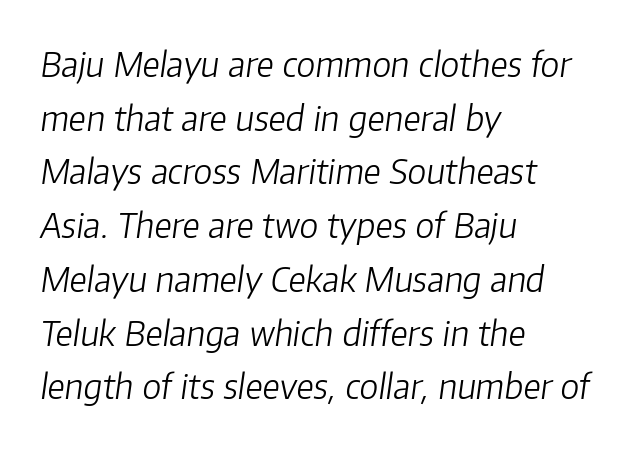
{"italic": "yes", "lean": "right", "slant_degrees": 8, "bold": "no", "weight": "light", "width": "normal", "stroke_contrast": "low", "x_height": "medium", "monospaced": "no", "underline": "no", "align": "left", "line_spacing": "normal", "line_spacing_ratio": 1.58, "letter_spacing": "normal", "letter_spacing_em": 0.0, "glyph_px": 34}
